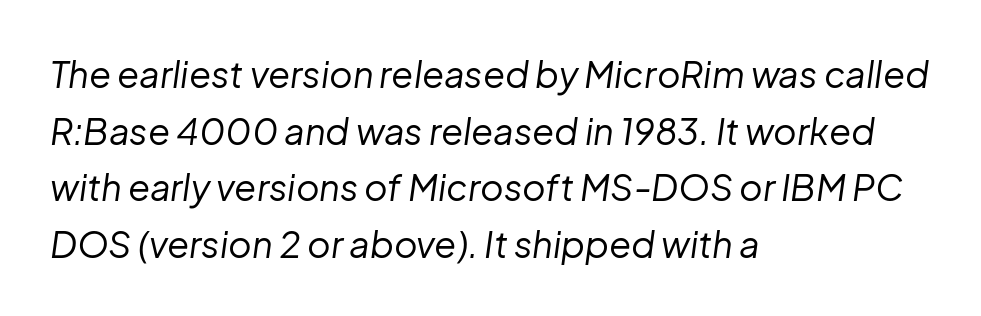
A typesetter would call this proportional, since set widths differ per character. The passage shown leans; its letterforms are oblique. The baseline area is clear. The compositor pushed each line to the left boundary.
